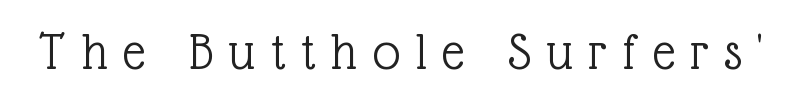
The image shows 55 px light serif type, upright; set unusually wide letter spacing (+0.28 em), not underlined; a medium x-height.
